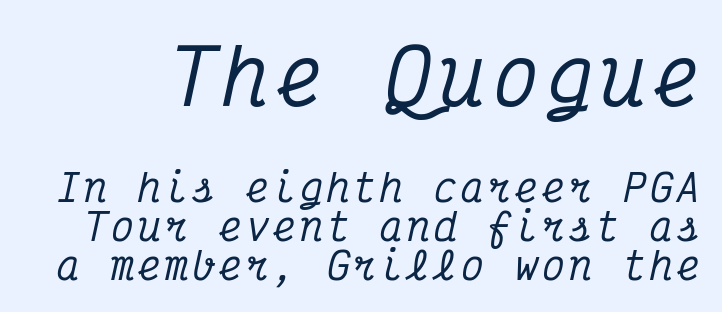
You could count columns in this text — the font is strictly monospaced. You could barely slide anything between these rows. Quick note: underline off. To sum up the face: it has serifs. Slant detected: the letters are inclined. Caption: upper text group enlarged, lower text group reduced.
